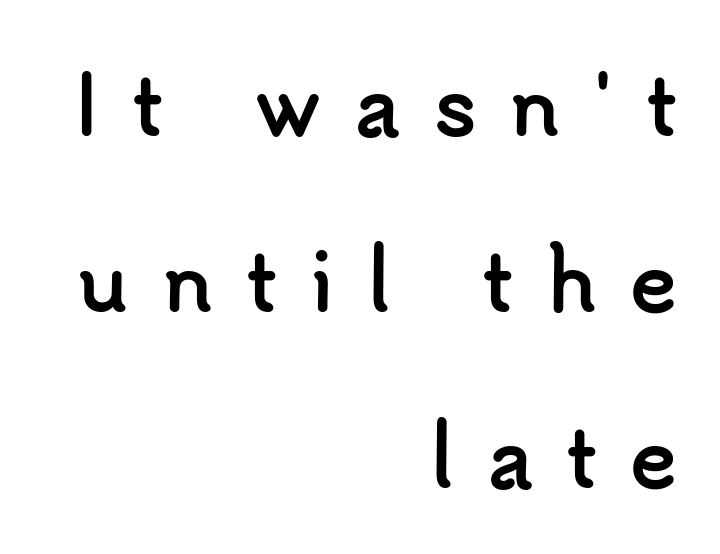
The image shows 79 px semibold sans-serif type, upright; set right-aligned, loose line spacing (2.23x), unusually wide letter spacing (+0.41 em), not underlined; low stroke contrast and a small x-height.
